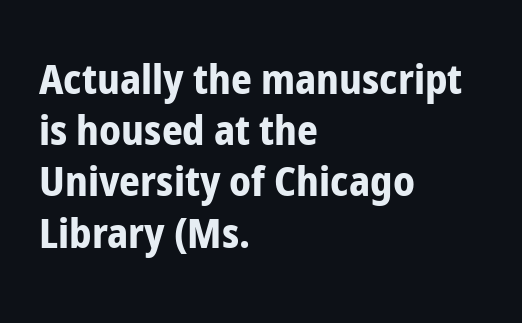
Q: Is the text bold? A: Yes.
Q: Is the text italic (slanted)? A: No, it is upright.
Q: Is the typeface a serif or a sans-serif typeface? A: Sans-serif.
Q: Is the text underlined? A: No.
Q: How is the paragraph aligned? A: Left-aligned.
Q: Is the spacing between letters normal or unusually wide? A: Normal.
Q: Is the spacing between lines tight, normal or loose? A: Normal.
Q: Width (condensed, normal, or wide)? A: Condensed.
Q: Stroke contrast? A: Low.
Q: x-height? A: Medium.
Q: Monospaced? A: No.
